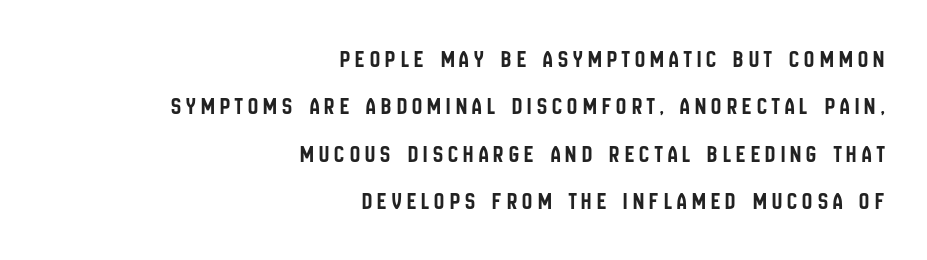
Q: Is the text italic (slanted)? A: No, it is upright.
Q: Is the text underlined? A: No.
Q: How is the paragraph aligned? A: Right-aligned.
Q: Is the spacing between letters normal or unusually wide? A: Unusually wide.
Q: Is the spacing between lines tight, normal or loose? A: Loose.
